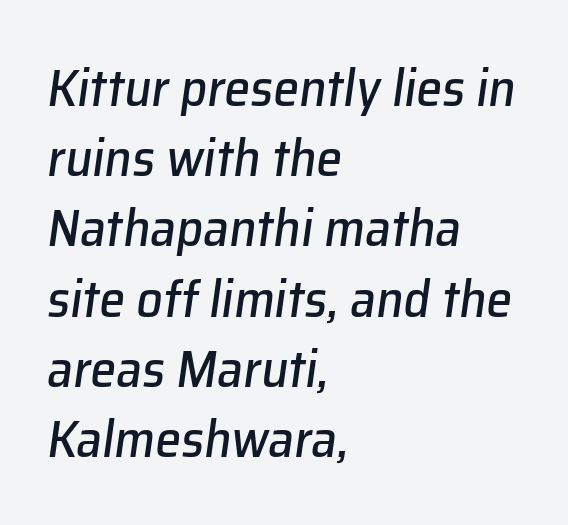
Q: Is the text italic (slanted)? A: Yes, it leans right by about 8 degrees.
Q: Is the text underlined? A: No.
Q: How is the paragraph aligned? A: Left-aligned.
Q: Is the spacing between letters normal or unusually wide? A: Normal.
Q: Is the spacing between lines tight, normal or loose? A: Normal.
Q: Width (condensed, normal, or wide)? A: Normal.
Q: Stroke contrast? A: Low.
Q: x-height? A: Medium.
Q: Monospaced? A: No.
